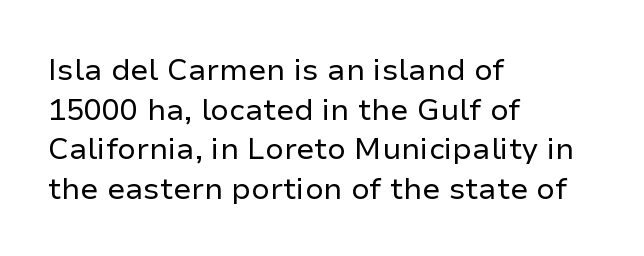
{"serif": "no", "italic": "no", "bold": "no", "weight": "regular", "width": "normal", "stroke_contrast": "low", "x_height": "medium", "monospaced": "no", "underline": "no", "align": "left", "line_spacing": "normal", "line_spacing_ratio": 1.32, "letter_spacing": "normal", "letter_spacing_em": 0.0, "glyph_px": 30}
